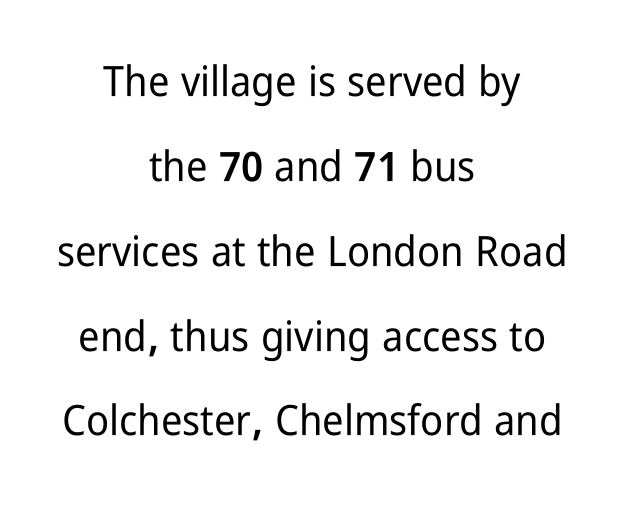
The image shows 42 px condensed sans-serif type, upright; set centered, loose line spacing (2.02x), normal letter spacing, not underlined; low stroke contrast and a medium x-height.
